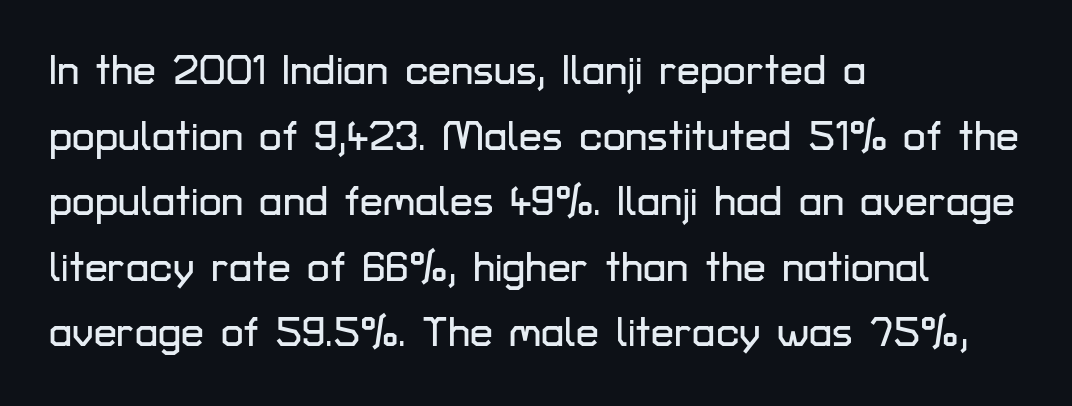
{"serif": "no", "italic": "no", "width": "normal", "stroke_contrast": "low", "x_height": "medium", "monospaced": "no", "underline": "no", "align": "left", "line_spacing": "normal", "line_spacing_ratio": 1.6, "letter_spacing": "normal", "letter_spacing_em": 0.0, "glyph_px": 41}
